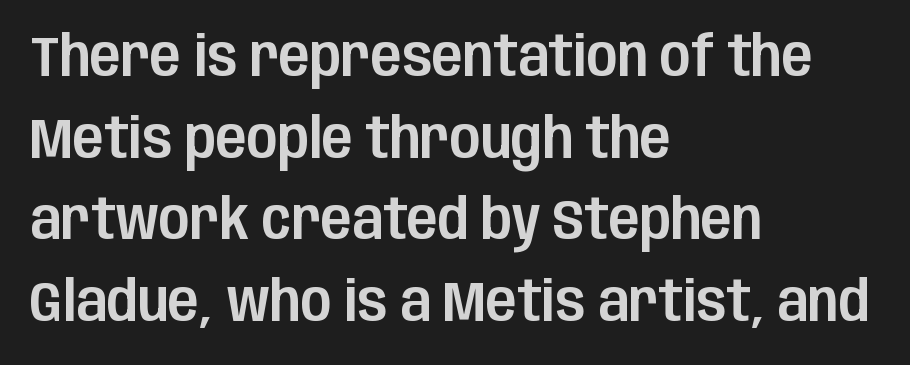
Q: Is the text italic (slanted)? A: No, it is upright.
Q: Is the typeface a serif or a sans-serif typeface? A: Sans-serif.
Q: Is the text underlined? A: No.
Q: How is the paragraph aligned? A: Left-aligned.
Q: Is the spacing between letters normal or unusually wide? A: Normal.
Q: Is the spacing between lines tight, normal or loose? A: Normal.
Q: Width (condensed, normal, or wide)? A: Condensed.
Q: Stroke contrast? A: Low.
Q: x-height? A: Large.
Q: Monospaced? A: No.
